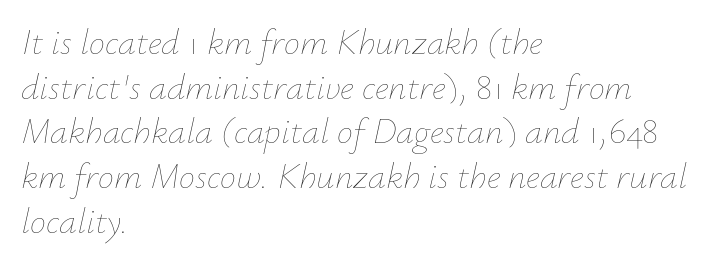
Q: Is the text bold? A: No.
Q: Is the text italic (slanted)? A: Yes, it leans right by about 12 degrees.
Q: Is the text underlined? A: No.
Q: How is the paragraph aligned? A: Left-aligned.
Q: Is the spacing between letters normal or unusually wide? A: Normal.
Q: Width (condensed, normal, or wide)? A: Normal.
Q: Stroke contrast? A: Low.
Q: x-height? A: Small.
Q: Monospaced? A: No.
